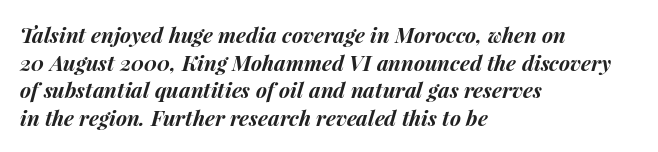
{"italic": "yes", "lean": "right", "slant_degrees": 15, "bold": "yes", "underline": "no", "align": "left", "line_spacing": "normal", "line_spacing_ratio": 1.31, "letter_spacing": "normal", "letter_spacing_em": 0.0, "glyph_px": 21}
